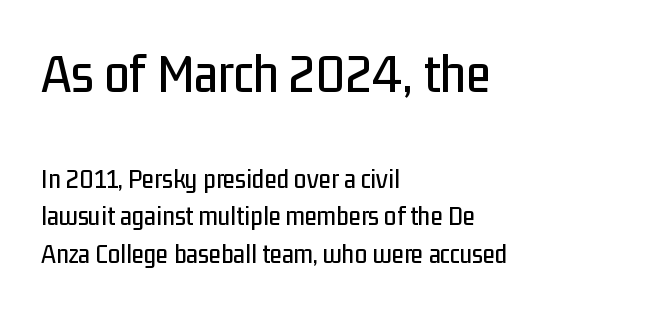
The image shows 57 px condensed sans-serif type, upright; set left-aligned, normal line spacing (1.34x), normal letter spacing, not underlined; the first (top) block is 2.04x larger; low stroke contrast and a medium x-height.
